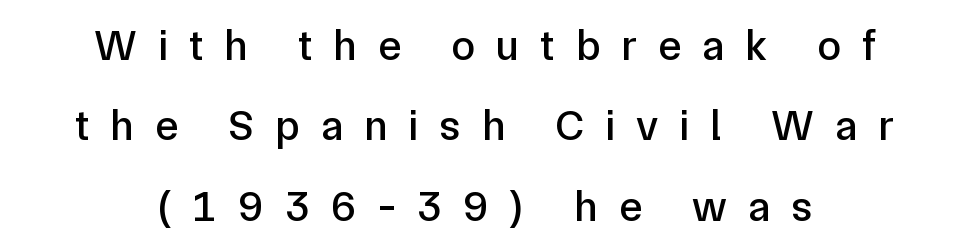
Q: Is the text italic (slanted)? A: No, it is upright.
Q: Is the typeface a serif or a sans-serif typeface? A: Sans-serif.
Q: Is the text underlined? A: No.
Q: How is the paragraph aligned? A: Centered.
Q: Is the spacing between letters normal or unusually wide? A: Unusually wide.
Q: Width (condensed, normal, or wide)? A: Normal.
Q: Stroke contrast? A: Low.
Q: x-height? A: Medium.
Q: Monospaced? A: No.
